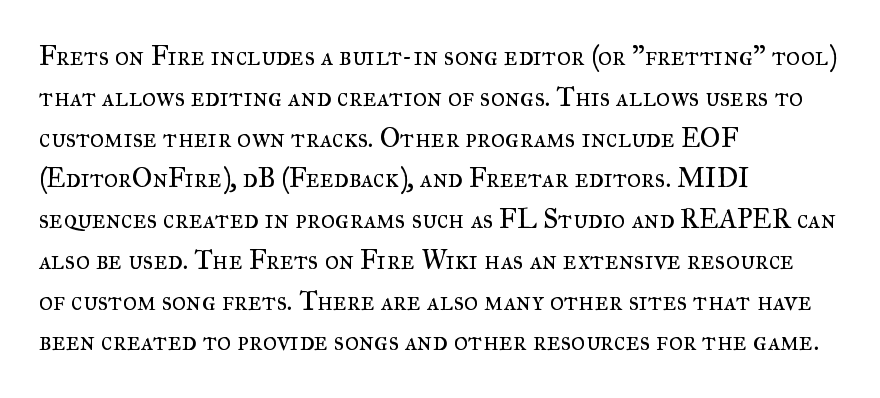
The passage shown stacks its lines at a standard gap. Plain, unruled lines of type. Summary of weight: not heavy and not bold. The rendering keeps characters at their native spacing. Notice how the stems are strictly vertical — no italics here.
